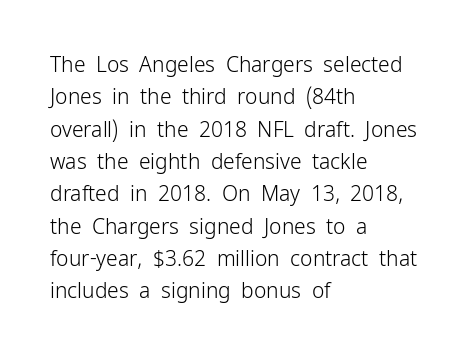
{"italic": "no", "bold": "no", "underline": "no", "align": "left", "line_spacing": "normal", "line_spacing_ratio": 1.54, "letter_spacing": "normal", "letter_spacing_em": 0.0, "glyph_px": 21}
